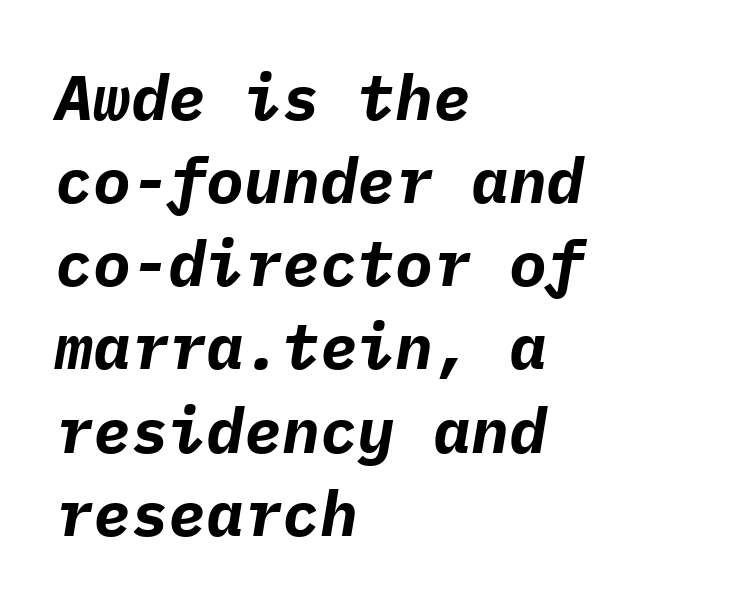
The image shows 63 px bold type, italic (leaning right), monospaced; set left-aligned, normal line spacing (1.32x), normal letter spacing, not underlined; low stroke contrast and a medium x-height.
